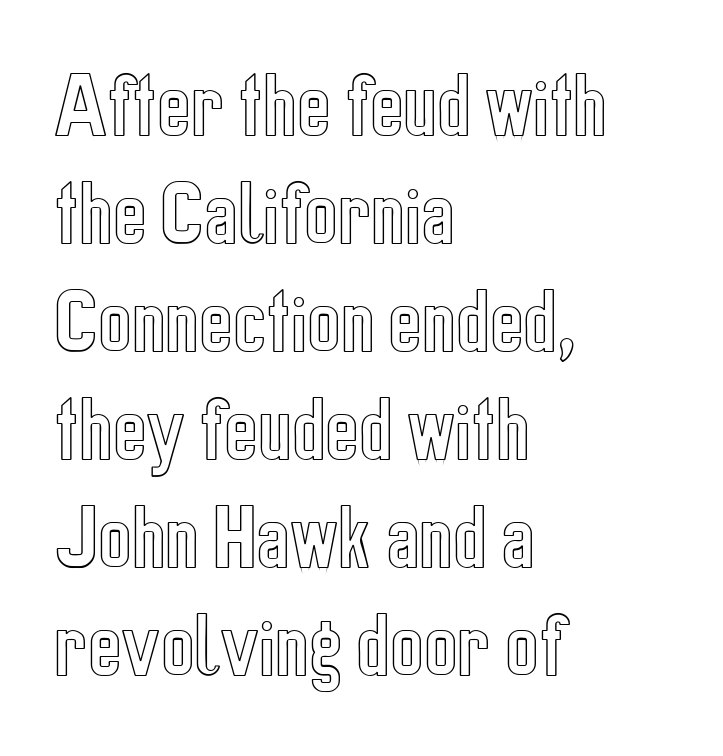
Rows of type keep a routine distance in the vertical direction. The rendering uses natural spacing where letterforms have individual widths. This rendering uses left alignment, leaving the right contour irregular. The glyphs are unaccompanied by any horizontal stroke below them. The rendering keeps characters at their native spacing.
